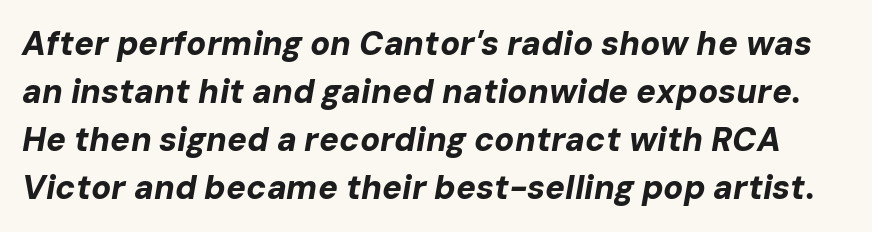
{"italic": "yes", "lean": "right", "slant_degrees": 10, "bold": "yes", "weight": "bold", "width": "normal", "stroke_contrast": "low", "x_height": "medium", "monospaced": "no", "underline": "no", "line_spacing": "normal", "line_spacing_ratio": 1.45, "letter_spacing": "normal", "letter_spacing_em": 0.0, "glyph_px": 33}
